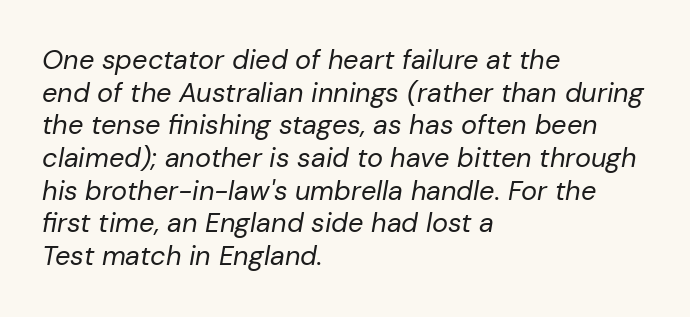
Q: Is the text bold? A: No.
Q: Is the text italic (slanted)? A: Yes, it leans right by about 10 degrees.
Q: Is the text underlined? A: No.
Q: How is the paragraph aligned? A: Left-aligned.
Q: Is the spacing between letters normal or unusually wide? A: Normal.
